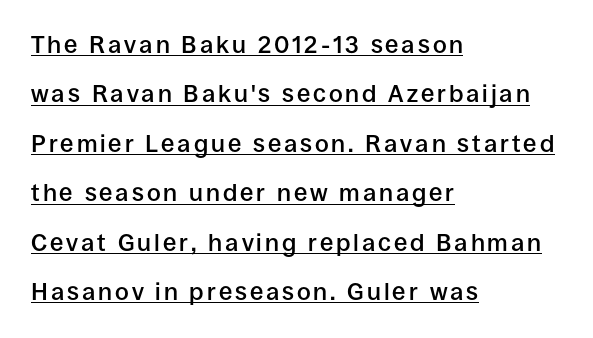
The image shows 24 px text type, upright; set left-aligned, loose line spacing (2.06x), underlined.
